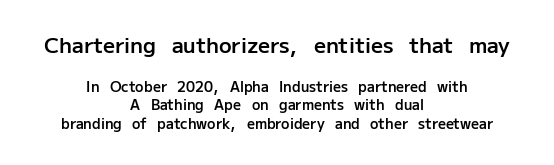
{"italic": "no", "bold": "semi", "underline": "no", "align": "center", "line_spacing": "normal", "line_spacing_ratio": 1.33, "letter_spacing": "normal", "letter_spacing_em": 0.0, "larger_block": "first", "size_ratio": 1.5, "glyph_px": 21}
